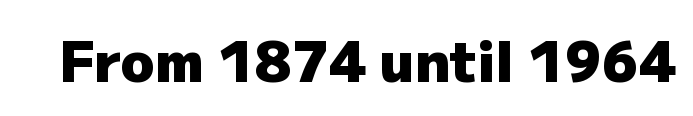
Each letter keeps its own natural width here, so spacing adapts to shape. The space directly below the letters is spotless. Between one letter and the next there's only the usual sliver of space. The type sits square on the baseline with zero lean. This is heavy type, rendered in bold. Font category for this specimen: sans-serif.
